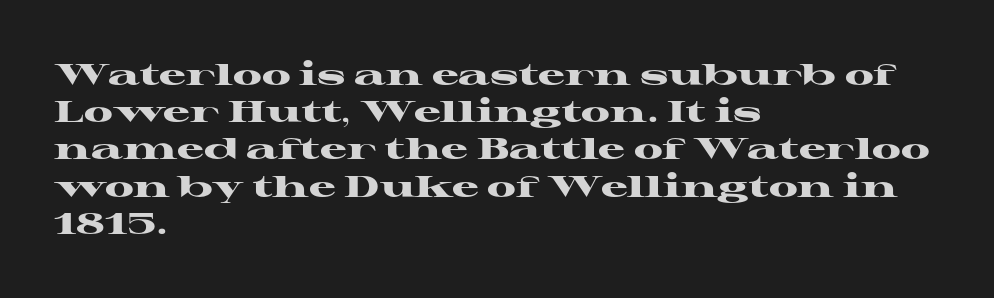
Q: Is the text bold? A: Yes.
Q: Is the text italic (slanted)? A: No, it is upright.
Q: Is the typeface a serif or a sans-serif typeface? A: Serif.
Q: Is the text underlined? A: No.
Q: How is the paragraph aligned? A: Left-aligned.
Q: Is the spacing between letters normal or unusually wide? A: Normal.
Q: Width (condensed, normal, or wide)? A: Wide.
Q: Stroke contrast? A: High.
Q: x-height? A: Medium.
Q: Monospaced? A: No.
